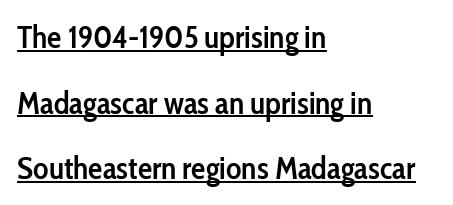
{"serif": "no", "italic": "no", "bold": "semi", "weight": "semibold", "width": "condensed", "stroke_contrast": "low", "x_height": "medium", "monospaced": "no", "underline": "yes", "align": "left", "line_spacing": "loose", "line_spacing_ratio": 2.05, "letter_spacing": "normal", "letter_spacing_em": 0.0, "glyph_px": 32}
